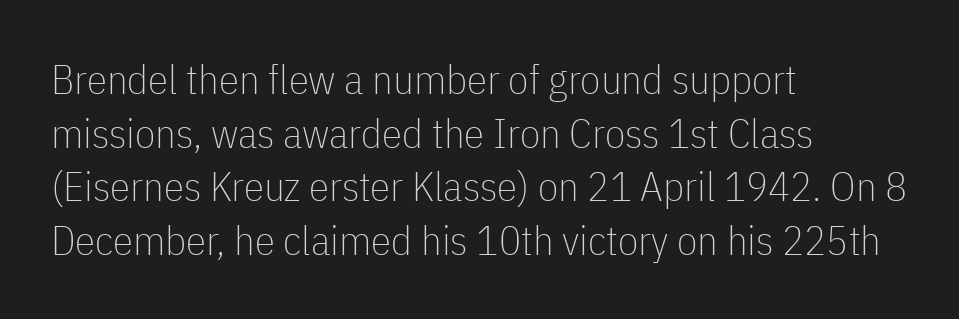
Q: Is the text bold? A: No.
Q: Is the text italic (slanted)? A: No, it is upright.
Q: Is the typeface a serif or a sans-serif typeface? A: Sans-serif.
Q: Is the text underlined? A: No.
Q: How is the paragraph aligned? A: Left-aligned.
Q: Is the spacing between letters normal or unusually wide? A: Normal.
Q: Is the spacing between lines tight, normal or loose? A: Normal.
Q: Width (condensed, normal, or wide)? A: Condensed.
Q: Stroke contrast? A: Low.
Q: x-height? A: Medium.
Q: Monospaced? A: No.
